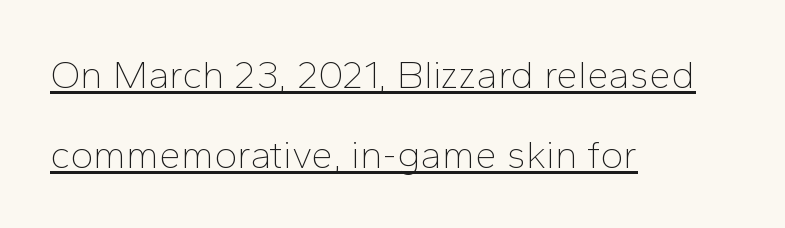
{"serif": "no", "italic": "no", "bold": "no", "weight": "thin", "width": "normal", "stroke_contrast": "low", "x_height": "medium", "monospaced": "no", "underline": "yes", "align": "left", "line_spacing": "loose", "line_spacing_ratio": 2.05, "letter_spacing": "normal", "letter_spacing_em": 0.0, "glyph_px": 39}
